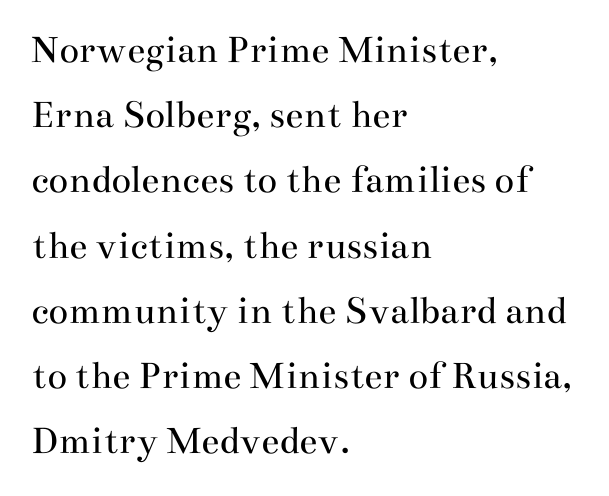
The image shows 41 px regular-weight, wide serif type, upright; set left-aligned, normal line spacing (1.59x), normal letter spacing, not underlined; medium stroke contrast and a small x-height.
